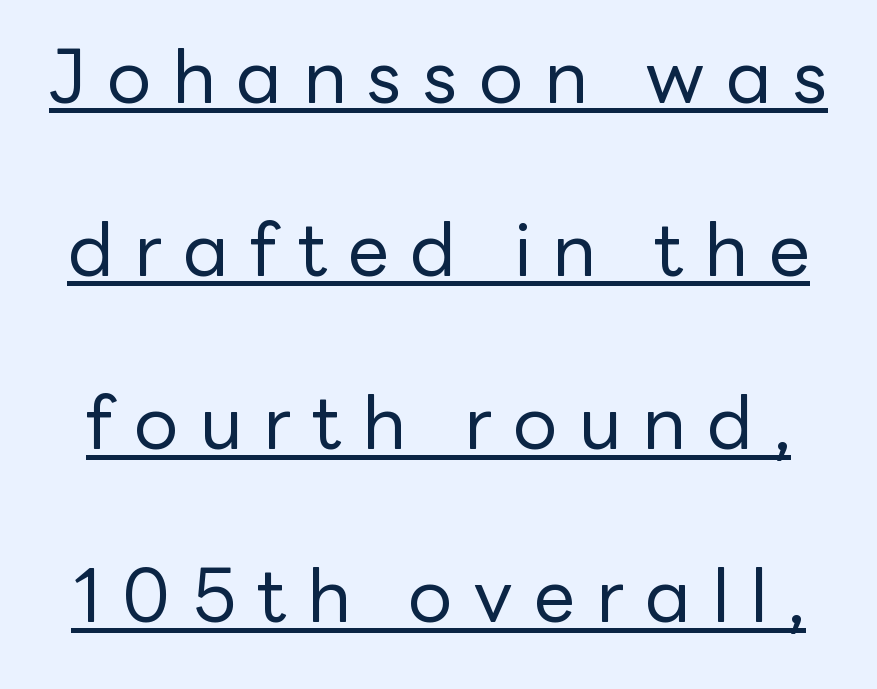
The image shows 74 px regular-weight sans-serif type, upright; set loose line spacing (2.34x), unusually wide letter spacing (+0.28 em), underlined; low stroke contrast and a medium x-height.
